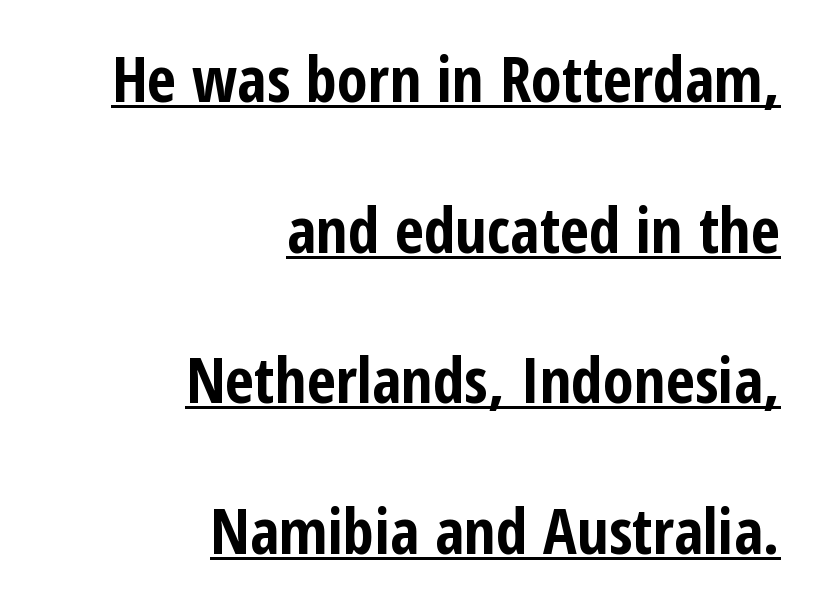
The image shows 63 px bold, condensed sans-serif type, upright; set right-aligned, loose line spacing (2.39x), normal letter spacing, underlined; low stroke contrast and a medium x-height.
